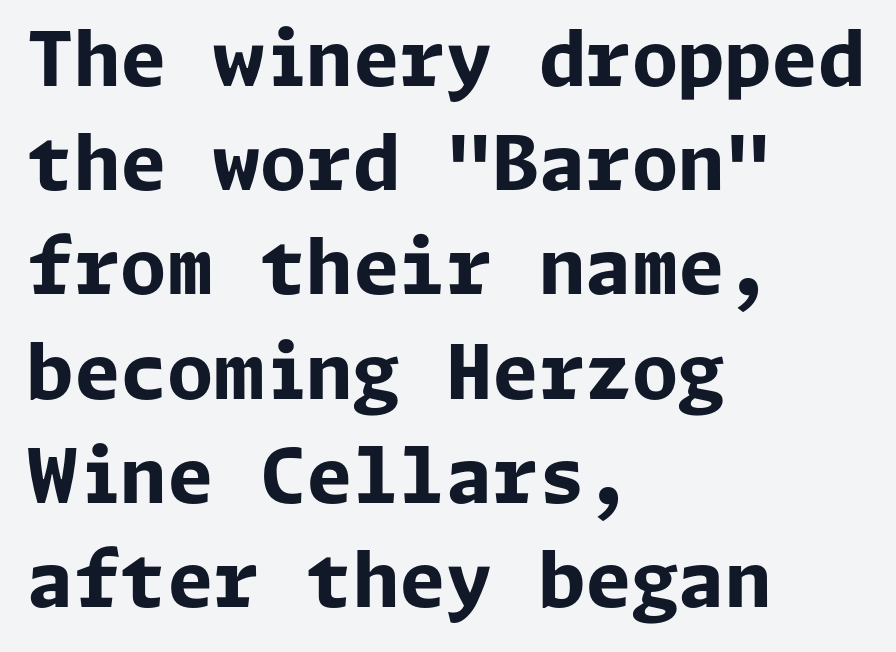
{"serif": "no", "italic": "no", "bold": "yes", "weight": "bold", "width": "normal", "stroke_contrast": "low", "x_height": "medium", "underline": "no", "align": "left", "line_spacing": "normal", "line_spacing_ratio": 1.39, "letter_spacing": "normal", "letter_spacing_em": 0.0, "glyph_px": 75}
